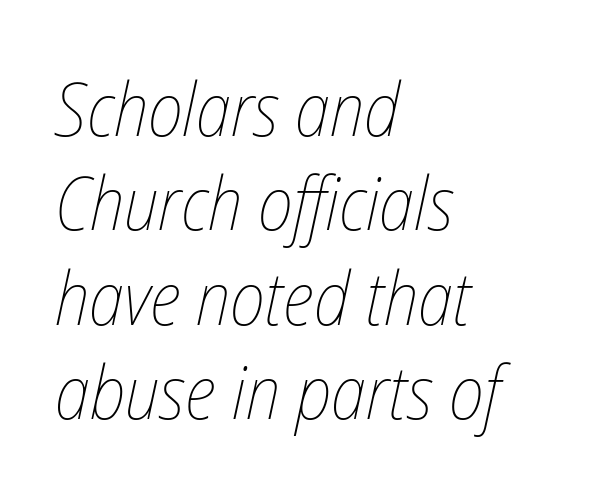
{"italic": "yes", "lean": "right", "slant_degrees": 12, "bold": "no", "weight": "thin", "width": "condensed", "stroke_contrast": "low", "x_height": "medium", "monospaced": "no", "underline": "no", "align": "left", "line_spacing": "normal", "line_spacing_ratio": 1.26, "letter_spacing": "normal", "letter_spacing_em": 0.0, "glyph_px": 75}
